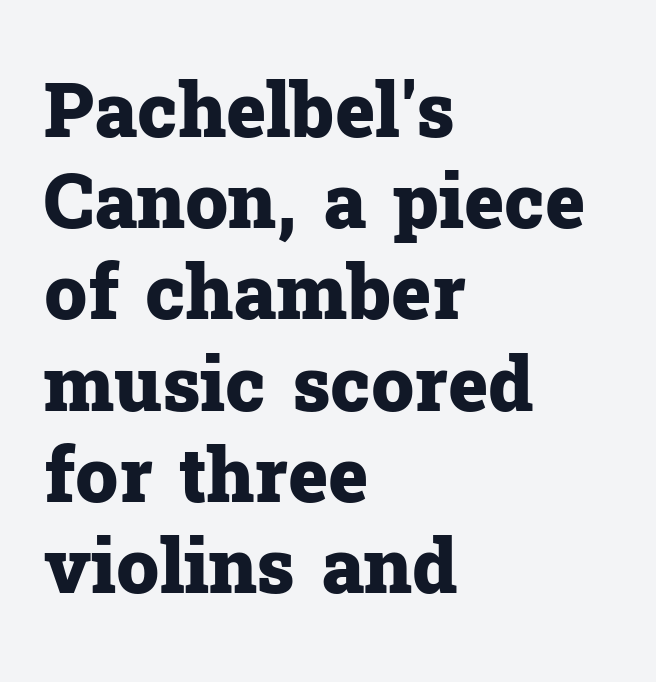
The face used here is rendered with its standard letterfit. Compared with an ordinary text face, these strokes are far heavier — a full bold. Varying glyph widths throughout — classic text-font behaviour. Letterform terminals end in serifs throughout the passage. Just letters on the line, the space beneath them empty. Which margin do the lines hug? The left one — the right edge is uneven.
